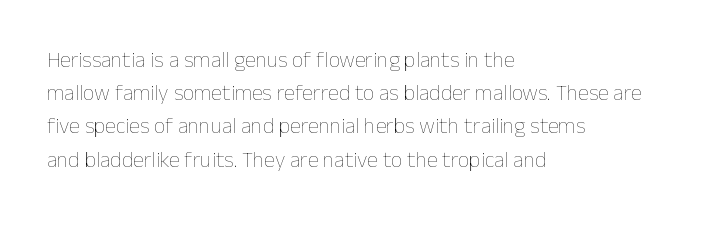
{"italic": "no", "bold": "no", "underline": "no", "align": "left", "line_spacing": "normal", "line_spacing_ratio": 1.51, "letter_spacing": "normal", "letter_spacing_em": 0.0, "glyph_px": 22}
